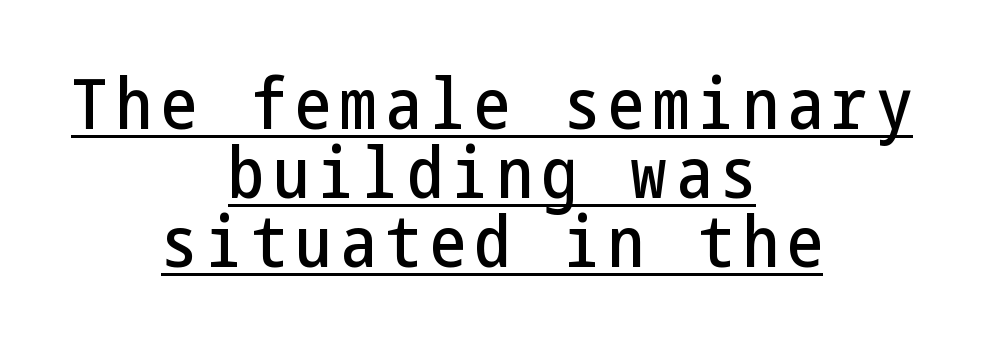
The image shows 71 px condensed sans-serif type, upright; set centered, tight line spacing (0.97x), underlined; low stroke contrast and a medium x-height.
